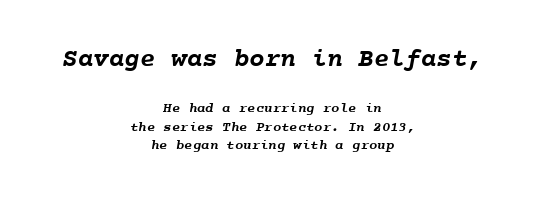
{"bold": "yes", "underline": "no", "align": "center", "line_spacing": "normal", "line_spacing_ratio": 1.32, "letter_spacing": "normal", "letter_spacing_em": 0.0, "larger_block": "first", "size_ratio": 1.86, "glyph_px": 26}
